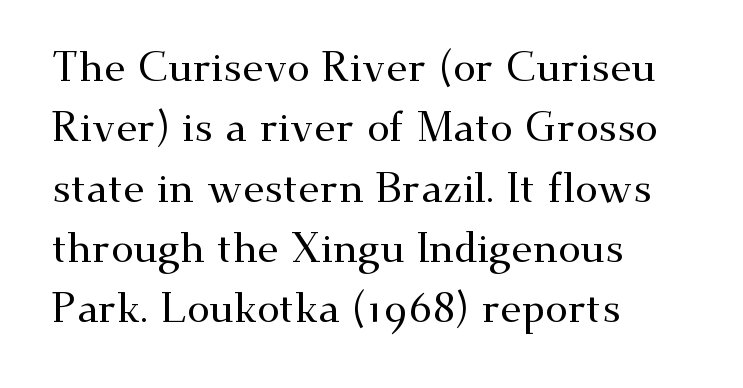
The image shows 41 px wide serif type, upright; set left-aligned, normal line spacing (1.47x), normal letter spacing, not underlined; medium stroke contrast and a small x-height.
